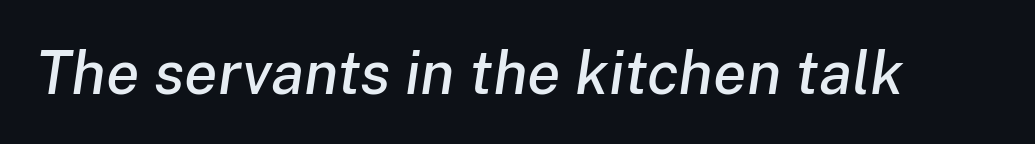
Q: Is the text italic (slanted)? A: Yes, it leans right by about 8 degrees.
Q: Is the text underlined? A: No.
Q: Is the spacing between letters normal or unusually wide? A: Normal.
Q: Width (condensed, normal, or wide)? A: Normal.
Q: Stroke contrast? A: Low.
Q: x-height? A: Medium.
Q: Monospaced? A: No.
